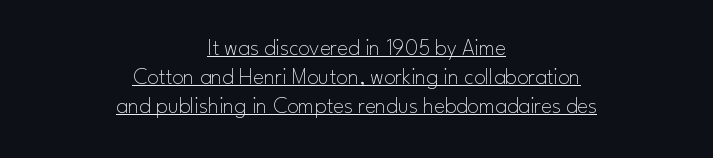
The image shows 23 px text type, upright; set centered, normal line spacing (1.27x), normal letter spacing, underlined.
